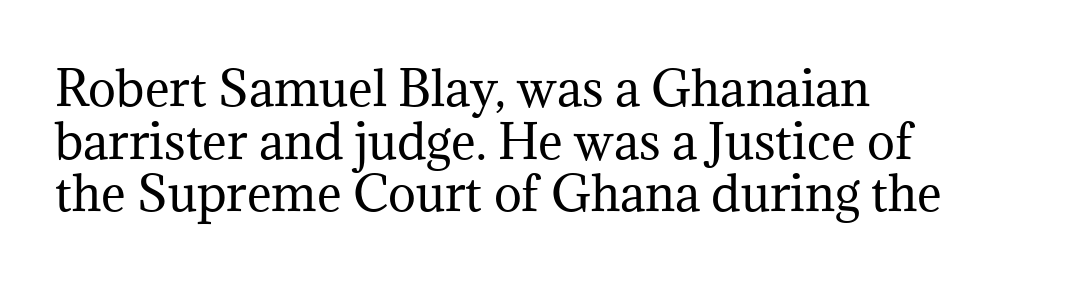
The image shows 47 px regular-weight serif type, upright; set left-aligned, tight line spacing (1.12x), normal letter spacing, not underlined; medium stroke contrast and a medium x-height.
